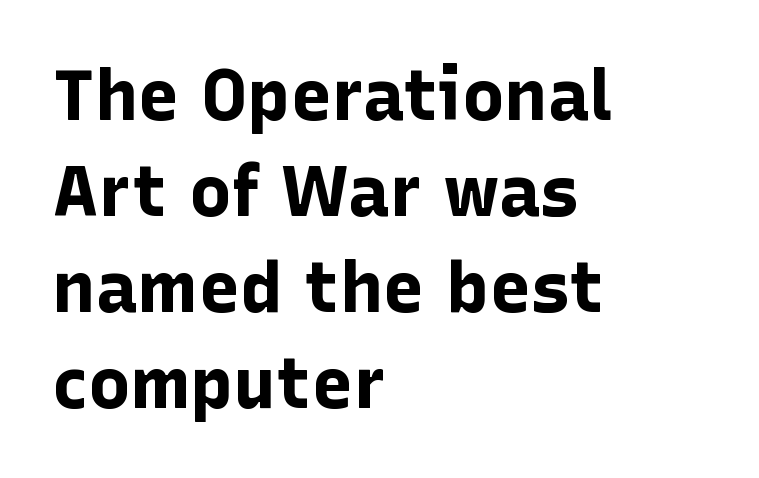
As a designer I'd log this as weight 700, bold. The passage shown is typeset with a sans-serif family. The block of text has a typical density, with ordinary space between rows. The lines are quadded left. Standard letterfit; no display-style spreading of the glyphs. The space beneath each line is pristine and unruled.
